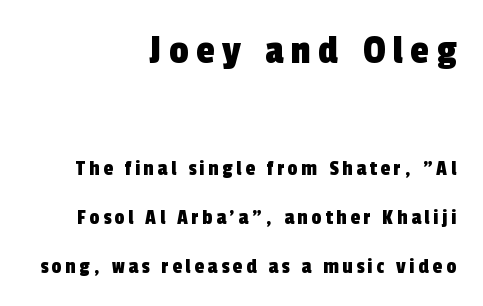
Q: Is the typeface a serif or a sans-serif typeface? A: Sans-serif.
Q: Is the text underlined? A: No.
Q: How is the paragraph aligned? A: Right-aligned.
Q: Is the spacing between lines tight, normal or loose? A: Loose.
Q: Which block of text is set in a larger size, the first (top) or the second (bottom)? A: The first (top) one.
Q: Width (condensed, normal, or wide)? A: Condensed.
Q: x-height? A: Medium.
Q: Monospaced? A: No.
